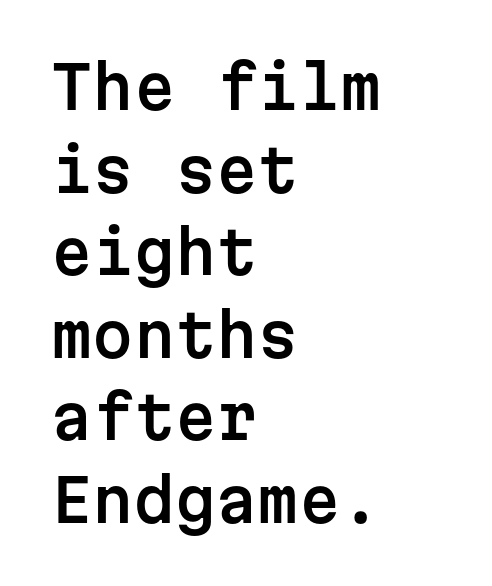
The image shows 59 px sans-serif type, upright, monospaced; set left-aligned, normal line spacing (1.4x), normal letter spacing, not underlined; low stroke contrast and a medium x-height.
